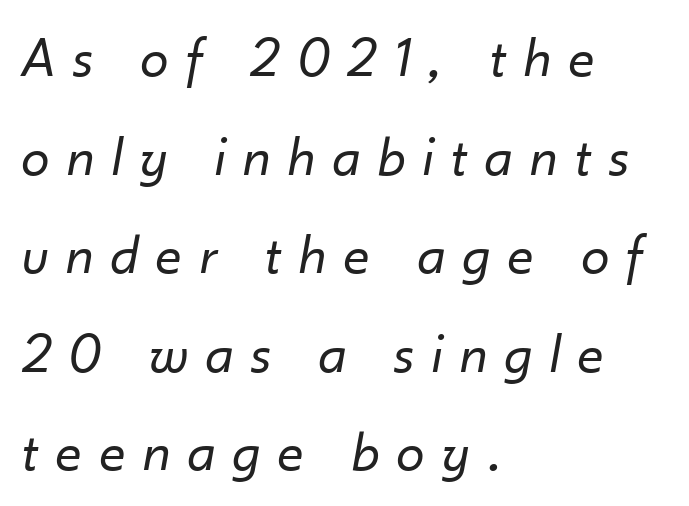
A bare baseline throughout the passage. You could not count columns in this text — the font is proportionally spaced. Heft: none added — not bold. The passage shown has open, widely tracked lettering throughout. Typeset ragged right — the left edge is the straight one. Yep, that's italic — everything's leaning.
